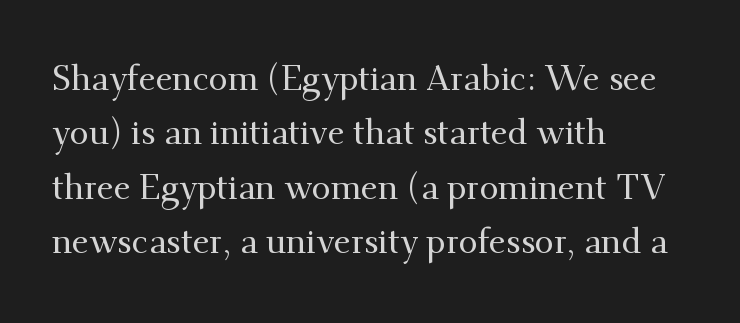
Q: Is the text italic (slanted)? A: No, it is upright.
Q: Is the typeface a serif or a sans-serif typeface? A: Serif.
Q: Is the text underlined? A: No.
Q: How is the paragraph aligned? A: Left-aligned.
Q: Is the spacing between letters normal or unusually wide? A: Normal.
Q: Is the spacing between lines tight, normal or loose? A: Normal.
Q: Width (condensed, normal, or wide)? A: Normal.
Q: Stroke contrast? A: Medium.
Q: x-height? A: Small.
Q: Monospaced? A: No.
